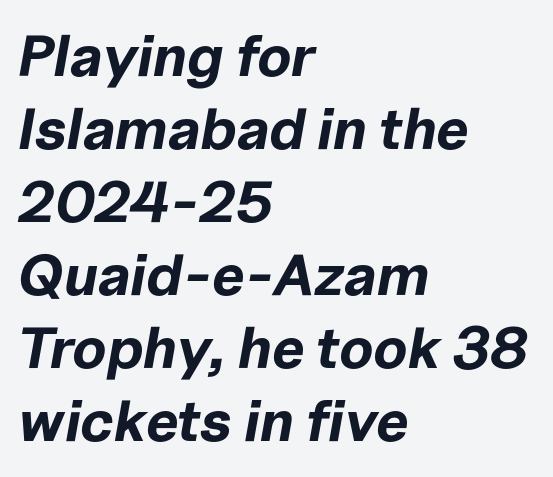
Q: Is the text bold? A: Yes.
Q: Is the text italic (slanted)? A: Yes, it leans right by about 10 degrees.
Q: Is the text underlined? A: No.
Q: How is the paragraph aligned? A: Left-aligned.
Q: Is the spacing between letters normal or unusually wide? A: Normal.
Q: Is the spacing between lines tight, normal or loose? A: Normal.
Q: Width (condensed, normal, or wide)? A: Normal.
Q: Stroke contrast? A: Low.
Q: x-height? A: Medium.
Q: Monospaced? A: No.
